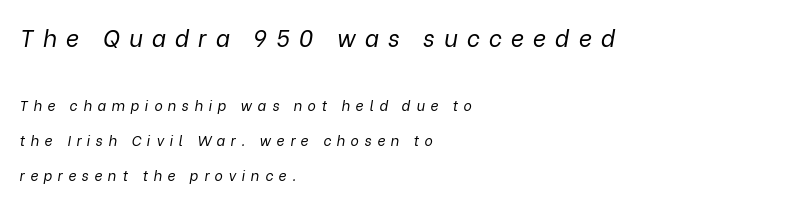
{"italic": "yes", "lean": "right", "slant_degrees": 9, "bold": "no", "underline": "no", "align": "left", "line_spacing": "loose", "line_spacing_ratio": 2.48, "letter_spacing": "wide", "letter_spacing_em": 0.4, "larger_block": "first", "size_ratio": 1.64, "glyph_px": 23}
